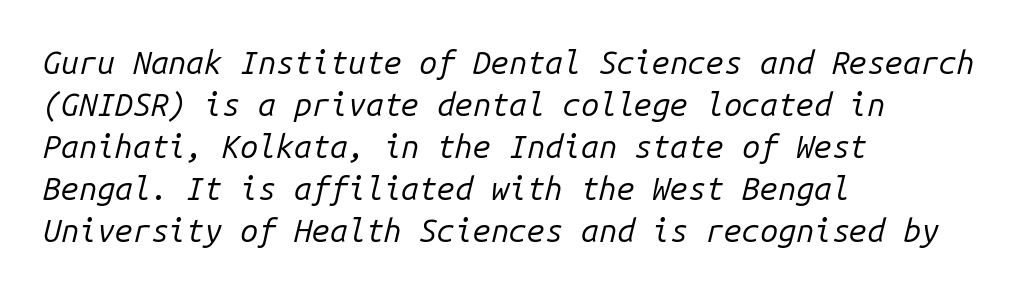
{"italic": "yes", "lean": "right", "slant_degrees": 14, "bold": "no", "weight": "regular", "width": "normal", "stroke_contrast": "low", "x_height": "medium", "monospaced": "yes", "underline": "no", "align": "left", "line_spacing": "normal", "line_spacing_ratio": 1.31, "letter_spacing": "normal", "letter_spacing_em": 0.0, "glyph_px": 32}
